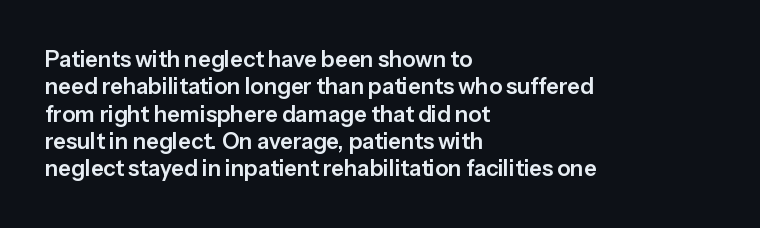
The image shows 22 px text type, upright; set left-aligned, line spacing 1.24x, normal letter spacing, not underlined.
